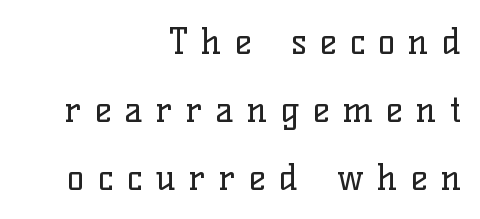
Each line ends at the same right margin while the left side varies. Compared with typical body copy, the letter spacing here is much looser. Unlike italic type, these characters show no tilt at all. The weight tops out at a normal text grade. The letters advance in unequal steps, a hallmark of proportional type.
